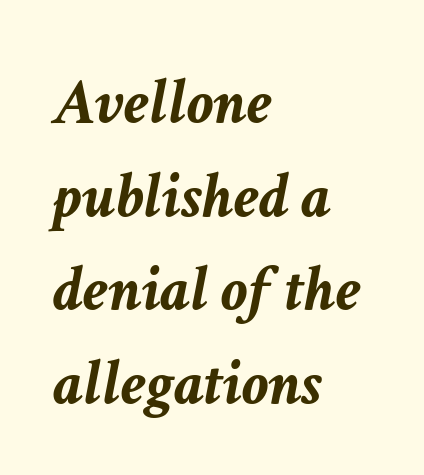
Q: Is the text bold? A: Yes.
Q: Is the text italic (slanted)? A: Yes, it leans right by about 11 degrees.
Q: Is the text underlined? A: No.
Q: How is the paragraph aligned? A: Left-aligned.
Q: Is the spacing between letters normal or unusually wide? A: Normal.
Q: Is the spacing between lines tight, normal or loose? A: Normal.
Q: Width (condensed, normal, or wide)? A: Normal.
Q: Stroke contrast? A: Low.
Q: x-height? A: Medium.
Q: Monospaced? A: No.
